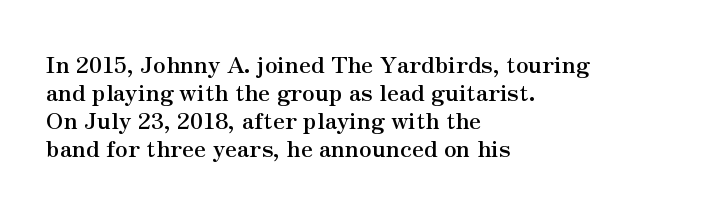
{"italic": "no", "bold": "yes", "underline": "no", "align": "left", "line_spacing_ratio": 1.22, "letter_spacing": "normal", "letter_spacing_em": 0.0, "glyph_px": 23}
